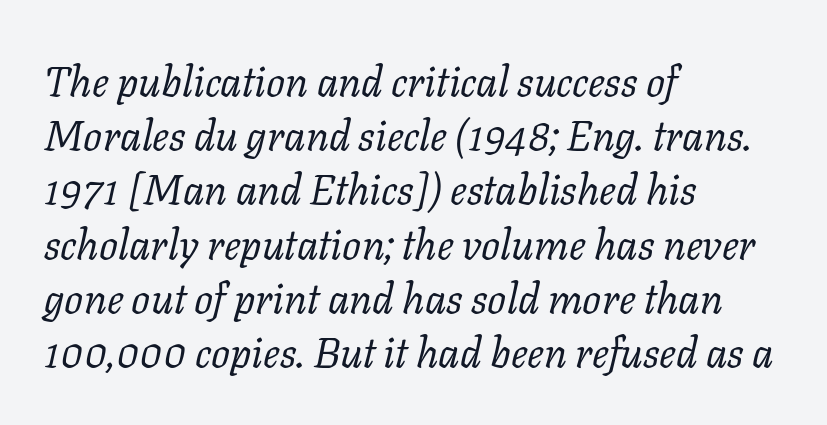
Q: Is the text bold? A: No.
Q: Is the text italic (slanted)? A: Yes, it leans right by about 11 degrees.
Q: Is the typeface a serif or a sans-serif typeface? A: Serif.
Q: Is the text underlined? A: No.
Q: How is the paragraph aligned? A: Left-aligned.
Q: Is the spacing between letters normal or unusually wide? A: Normal.
Q: Is the spacing between lines tight, normal or loose? A: Normal.
Q: Width (condensed, normal, or wide)? A: Normal.
Q: Stroke contrast? A: Low.
Q: x-height? A: Medium.
Q: Monospaced? A: No.
